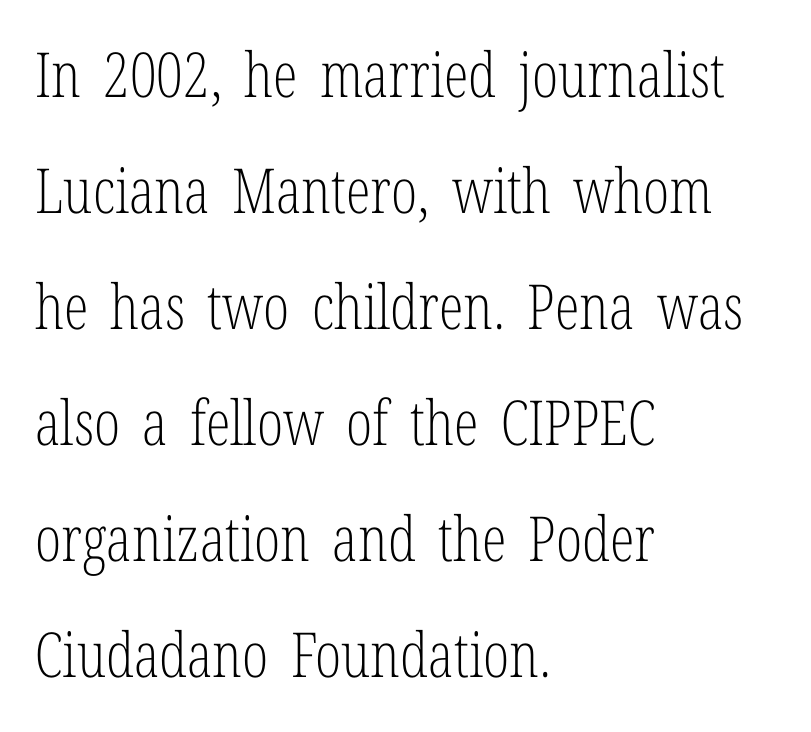
The image shows 62 px light, condensed serif type, upright; set left-aligned, line spacing 1.87x, normal letter spacing, not underlined; low stroke contrast and a medium x-height.
